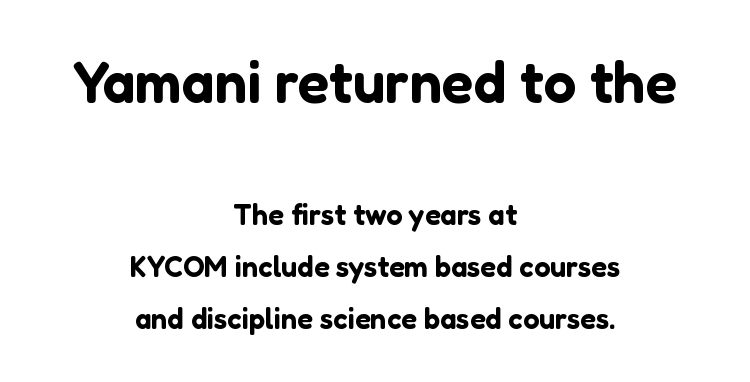
{"serif": "no", "italic": "no", "width": "normal", "stroke_contrast": "low", "x_height": "medium", "monospaced": "no", "underline": "no", "align": "center", "line_spacing_ratio": 1.8, "letter_spacing": "normal", "letter_spacing_em": 0.0, "larger_block": "first", "size_ratio": 2.0, "glyph_px": 58}
